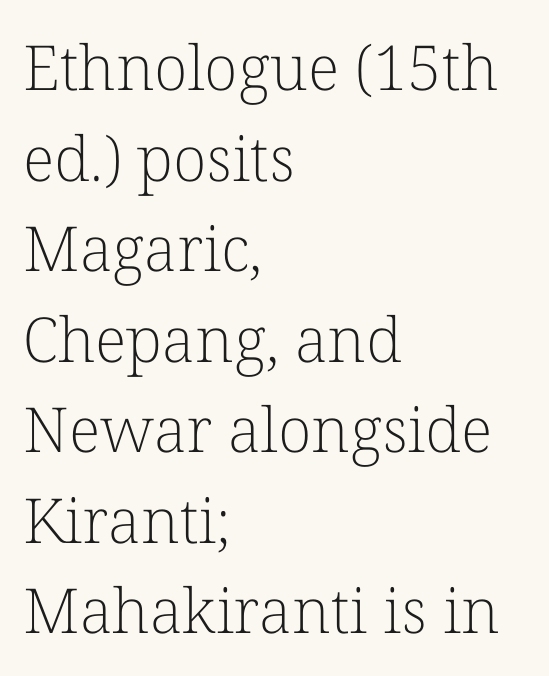
Q: Is the text bold? A: No.
Q: Is the text italic (slanted)? A: No, it is upright.
Q: Is the typeface a serif or a sans-serif typeface? A: Serif.
Q: Is the text underlined? A: No.
Q: How is the paragraph aligned? A: Left-aligned.
Q: Is the spacing between letters normal or unusually wide? A: Normal.
Q: Is the spacing between lines tight, normal or loose? A: Normal.
Q: Width (condensed, normal, or wide)? A: Normal.
Q: Stroke contrast? A: Low.
Q: x-height? A: Medium.
Q: Monospaced? A: No.
